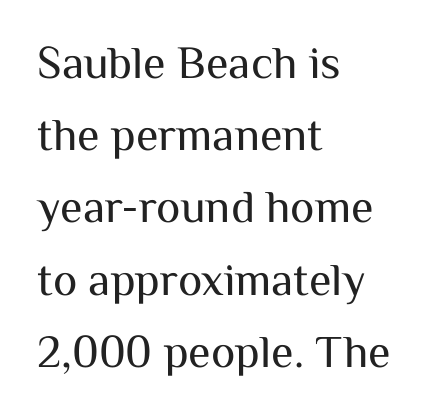
The image shows 46 px regular-weight sans-serif type, upright; set left-aligned, normal line spacing (1.57x), normal letter spacing, not underlined; medium stroke contrast and a medium x-height.
